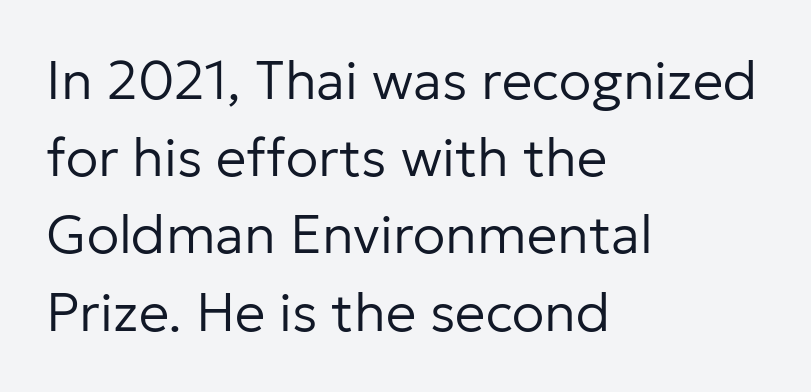
{"serif": "no", "italic": "no", "bold": "no", "weight": "regular", "width": "normal", "stroke_contrast": "low", "x_height": "medium", "monospaced": "no", "underline": "no", "align": "left", "line_spacing": "normal", "line_spacing_ratio": 1.43, "letter_spacing": "normal", "letter_spacing_em": 0.0, "glyph_px": 54}
